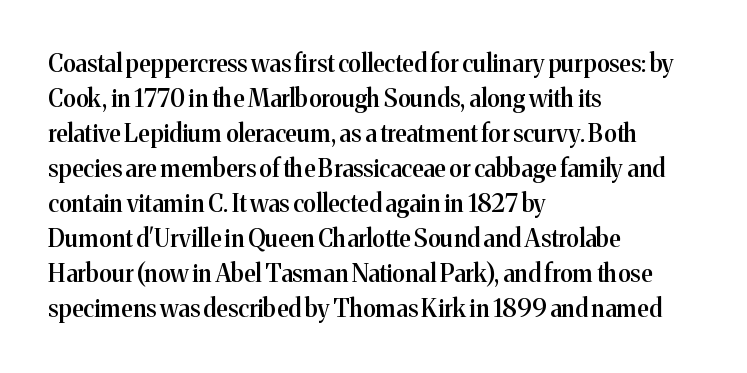
Q: Is the text bold? A: Semi-bold.
Q: Is the text italic (slanted)? A: No, it is upright.
Q: Is the text underlined? A: No.
Q: How is the paragraph aligned? A: Left-aligned.
Q: Is the spacing between letters normal or unusually wide? A: Normal.
Q: Is the spacing between lines tight, normal or loose? A: Normal.
